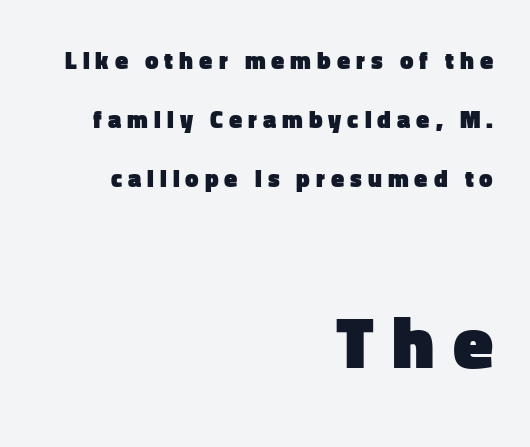
The image shows 73 px heavy sans-serif type, upright; set right-aligned, loose line spacing (2.45x), unusually wide letter spacing (+0.25 em), not underlined; the second (bottom) block is 3.04x larger; low stroke contrast and a medium x-height.
